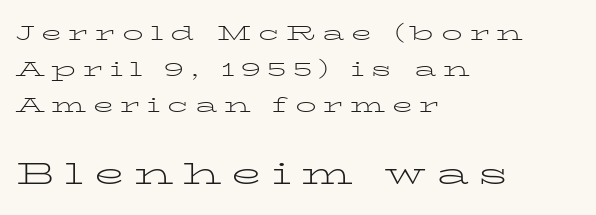
Q: Is the text bold? A: No.
Q: Is the text italic (slanted)? A: No, it is upright.
Q: Is the typeface a serif or a sans-serif typeface? A: Serif.
Q: Is the text underlined? A: No.
Q: How is the paragraph aligned? A: Left-aligned.
Q: Is the spacing between letters normal or unusually wide? A: Unusually wide.
Q: Which block of text is set in a larger size, the first (top) or the second (bottom)? A: The second (bottom) one.
Q: Width (condensed, normal, or wide)? A: Wide.
Q: Stroke contrast? A: Low.
Q: x-height? A: Medium.
Q: Monospaced? A: No.
